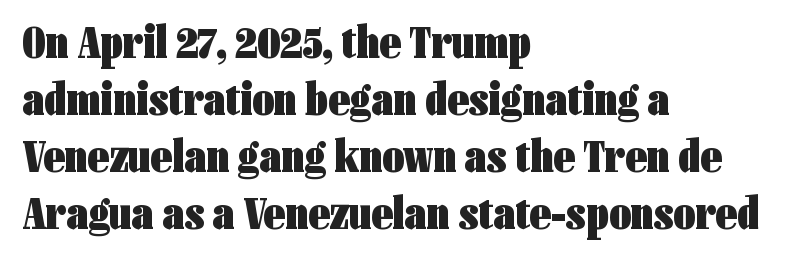
Q: Is the text bold? A: Yes.
Q: Is the text italic (slanted)? A: No, it is upright.
Q: Is the typeface a serif or a sans-serif typeface? A: Sans-serif.
Q: Is the text underlined? A: No.
Q: How is the paragraph aligned? A: Left-aligned.
Q: Is the spacing between letters normal or unusually wide? A: Normal.
Q: Width (condensed, normal, or wide)? A: Condensed.
Q: Stroke contrast? A: Low.
Q: x-height? A: Medium.
Q: Monospaced? A: No.
